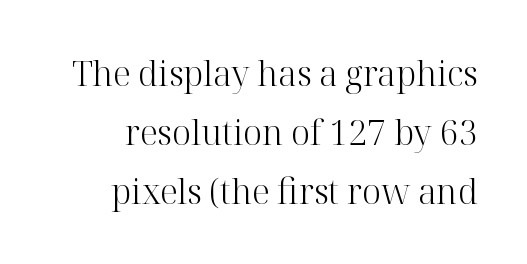
This is not heavy type; no bold has been used. Each row of text sits above clean, open space. A typesetter would call this zero additional tracking. In terms of letterform style, serifs are clearly present. A roman cut, with each character standing at attention.
